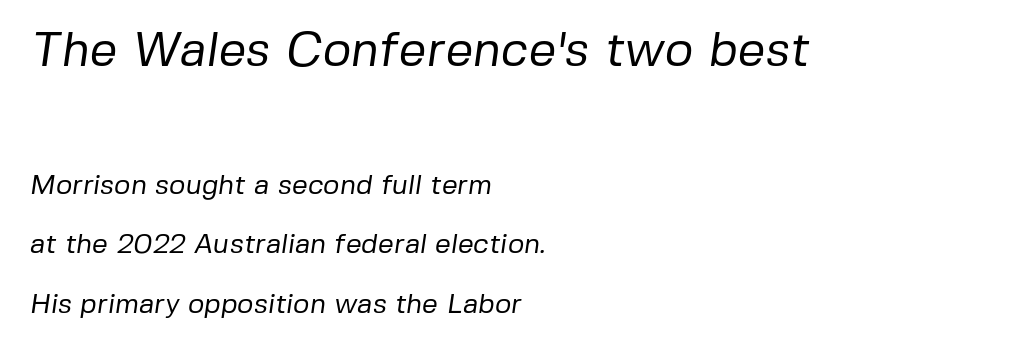
The image shows 49 px regular-weight sans-serif type; set left-aligned, loose line spacing (2.13x), normal letter spacing, not underlined; the first (top) block is 1.75x larger; low stroke contrast and a medium x-height.
